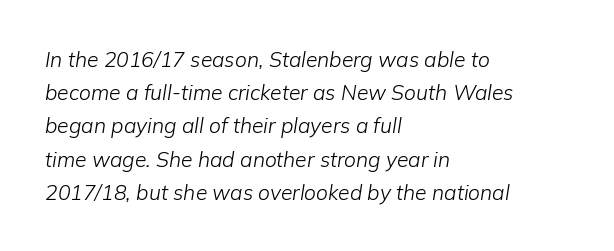
The image shows 21 px text type, italic (leaning right); set left-aligned, normal line spacing (1.58x), normal letter spacing, not underlined.
